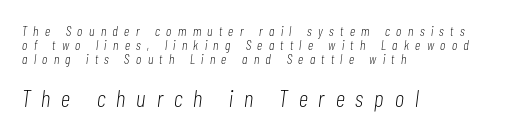
Q: Is the text bold? A: No.
Q: Is the text italic (slanted)? A: Yes, it leans right by about 7 degrees.
Q: Is the text underlined? A: No.
Q: How is the paragraph aligned? A: Left-aligned.
Q: Is the spacing between letters normal or unusually wide? A: Unusually wide.
Q: Is the spacing between lines tight, normal or loose? A: Tight.
Q: Which block of text is set in a larger size, the first (top) or the second (bottom)? A: The second (bottom) one.
